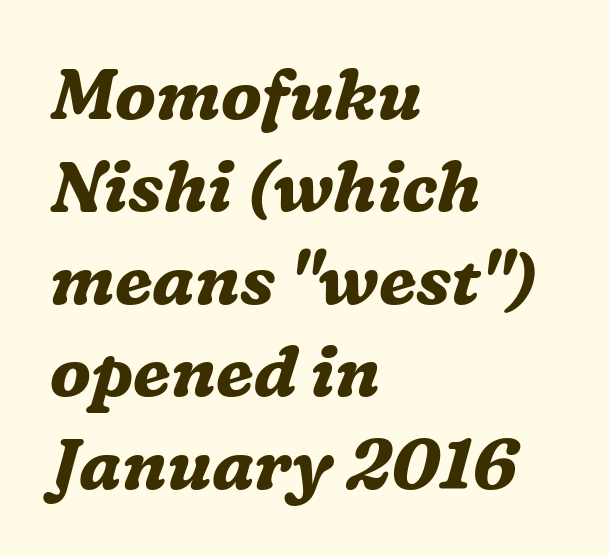
Q: Is the text bold? A: Yes.
Q: Is the text italic (slanted)? A: Yes, it leans right by about 16 degrees.
Q: Is the typeface a serif or a sans-serif typeface? A: Serif.
Q: Is the text underlined? A: No.
Q: How is the paragraph aligned? A: Left-aligned.
Q: Is the spacing between letters normal or unusually wide? A: Normal.
Q: Is the spacing between lines tight, normal or loose? A: Normal.
Q: Width (condensed, normal, or wide)? A: Normal.
Q: Stroke contrast? A: Medium.
Q: x-height? A: Medium.
Q: Monospaced? A: No.
